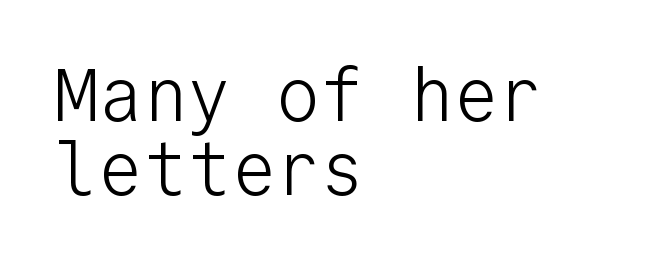
{"serif": "no", "italic": "no", "bold": "no", "weight": "light", "width": "normal", "stroke_contrast": "low", "x_height": "medium", "monospaced": "yes", "underline": "no", "align": "left", "line_spacing": "tight", "line_spacing_ratio": 1.0, "letter_spacing": "normal", "letter_spacing_em": 0.0, "glyph_px": 74}
